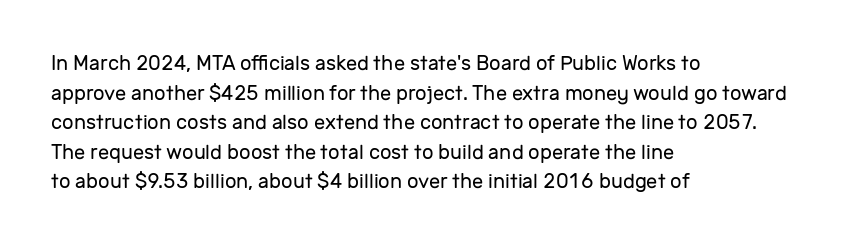
The image shows 20 px text type, upright; set left-aligned, normal line spacing (1.48x), normal letter spacing, not underlined.
